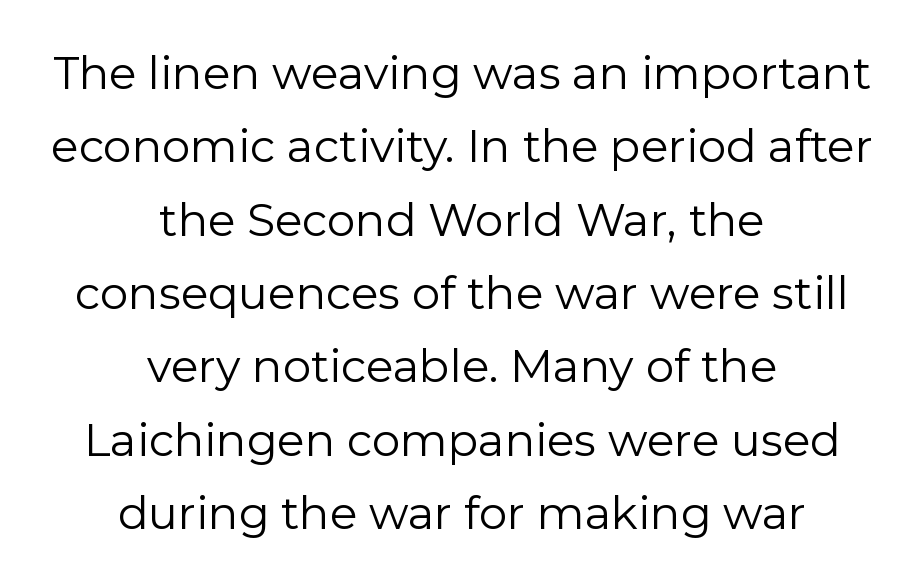
The image shows 45 px regular-weight sans-serif type, upright; set centered, normal line spacing (1.63x), normal letter spacing, not underlined; low stroke contrast and a medium x-height.
